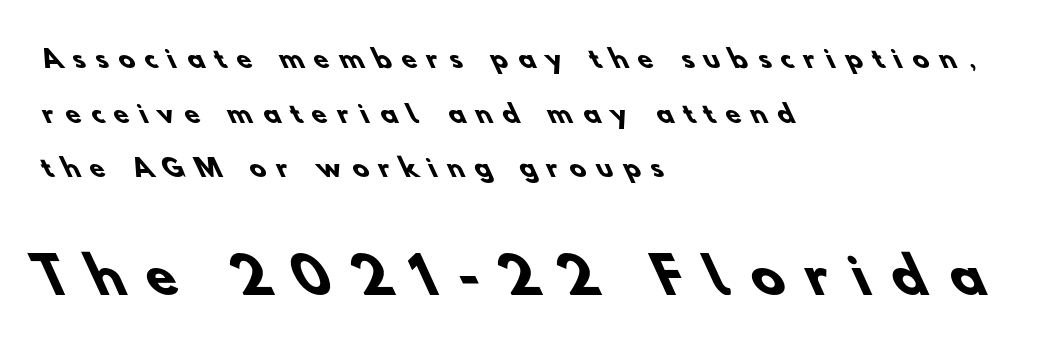
Q: Is the text bold? A: Yes.
Q: Is the typeface a serif or a sans-serif typeface? A: Sans-serif.
Q: Is the text underlined? A: No.
Q: How is the paragraph aligned? A: Left-aligned.
Q: Is the spacing between letters normal or unusually wide? A: Unusually wide.
Q: Is the spacing between lines tight, normal or loose? A: Loose.
Q: Which block of text is set in a larger size, the first (top) or the second (bottom)? A: The second (bottom) one.
Q: Width (condensed, normal, or wide)? A: Normal.
Q: Stroke contrast? A: Low.
Q: x-height? A: Small.
Q: Monospaced? A: No.
